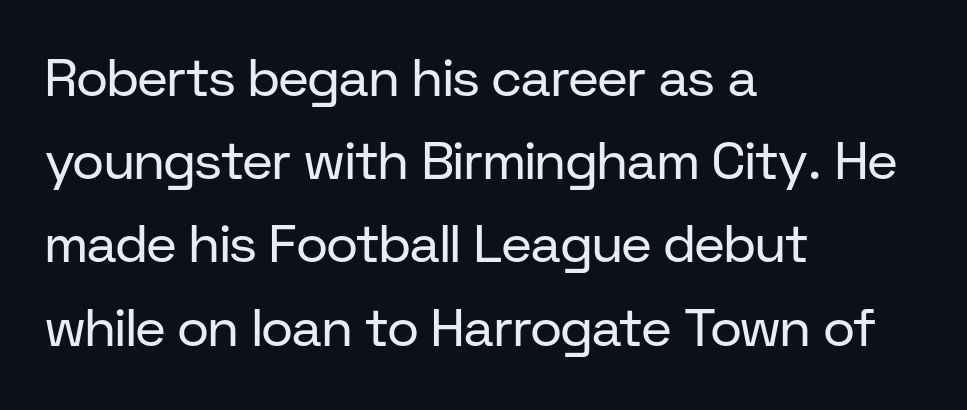
Q: Is the text bold? A: No.
Q: Is the text italic (slanted)? A: No, it is upright.
Q: Is the typeface a serif or a sans-serif typeface? A: Sans-serif.
Q: Is the text underlined? A: No.
Q: How is the paragraph aligned? A: Left-aligned.
Q: Is the spacing between letters normal or unusually wide? A: Normal.
Q: Is the spacing between lines tight, normal or loose? A: Normal.
Q: Width (condensed, normal, or wide)? A: Normal.
Q: Stroke contrast? A: Low.
Q: x-height? A: Medium.
Q: Monospaced? A: No.
